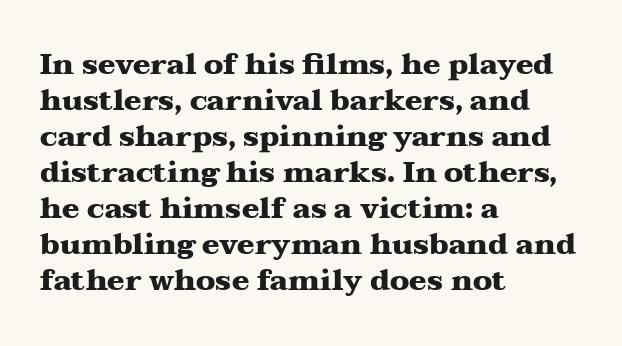
{"serif": "yes", "italic": "no", "bold": "yes", "weight": "heavy", "width": "wide", "stroke_contrast": "medium", "x_height": "medium", "monospaced": "no", "underline": "no", "align": "left", "line_spacing_ratio": 1.24, "letter_spacing": "normal", "letter_spacing_em": 0.0, "glyph_px": 29}
